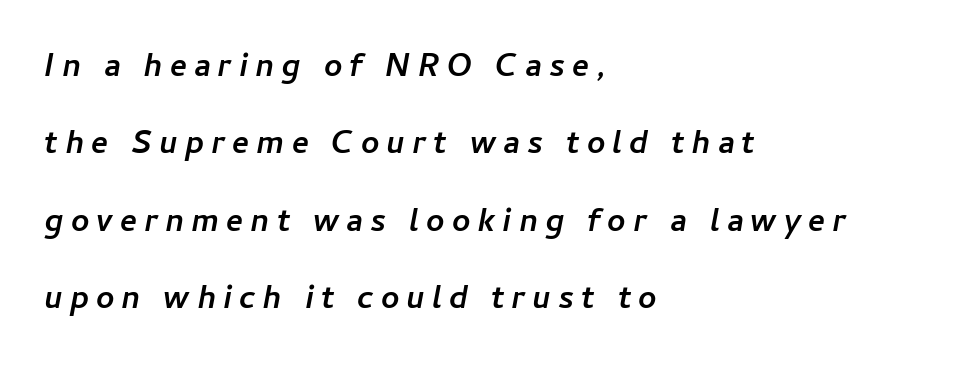
{"italic": "yes", "lean": "right", "slant_degrees": 11, "bold": "yes", "weight": "semibold", "width": "normal", "stroke_contrast": "low", "x_height": "medium", "monospaced": "no", "underline": "no", "align": "left", "line_spacing": "loose", "line_spacing_ratio": 2.42, "letter_spacing": "wide", "letter_spacing_em": 0.22, "glyph_px": 32}
